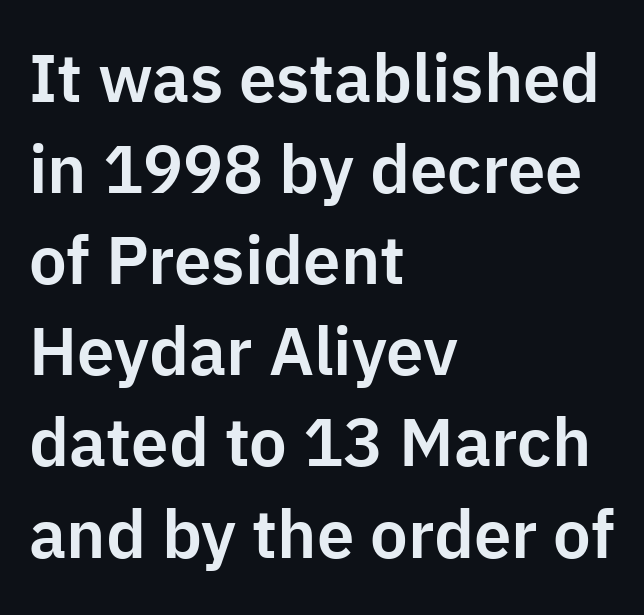
Q: Is the text italic (slanted)? A: No, it is upright.
Q: Is the typeface a serif or a sans-serif typeface? A: Sans-serif.
Q: Is the text underlined? A: No.
Q: How is the paragraph aligned? A: Left-aligned.
Q: Is the spacing between letters normal or unusually wide? A: Normal.
Q: Is the spacing between lines tight, normal or loose? A: Normal.
Q: Width (condensed, normal, or wide)? A: Normal.
Q: Stroke contrast? A: Low.
Q: x-height? A: Medium.
Q: Monospaced? A: No.
